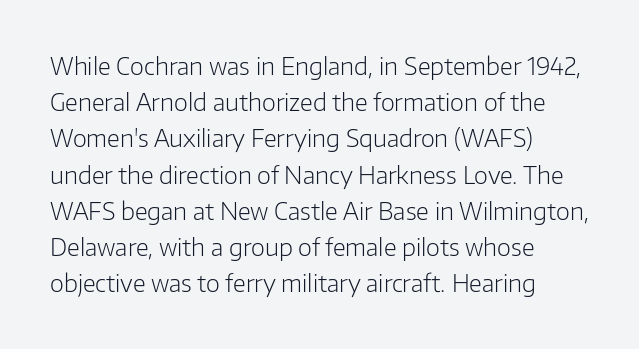
Q: Is the text bold? A: No.
Q: Is the text italic (slanted)? A: No, it is upright.
Q: Is the text underlined? A: No.
Q: How is the paragraph aligned? A: Left-aligned.
Q: Is the spacing between letters normal or unusually wide? A: Normal.
Q: Is the spacing between lines tight, normal or loose? A: Normal.
